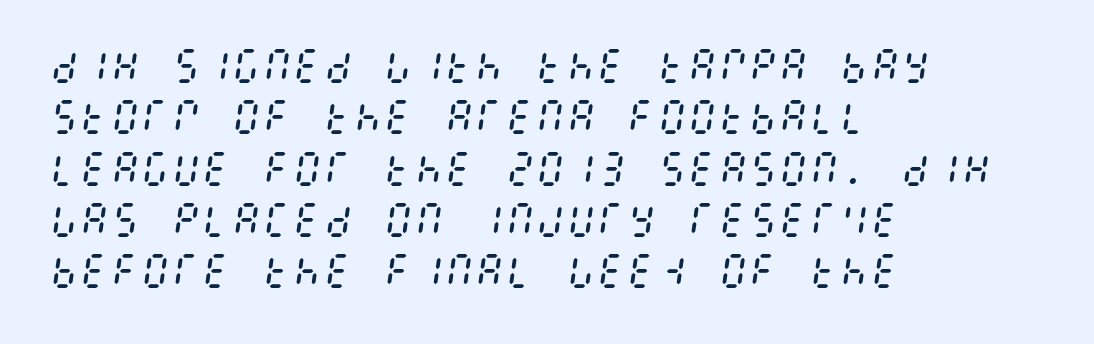
{"italic": "yes", "lean": "right", "slant_degrees": 8, "bold": "no", "weight": "regular", "width": "condensed", "stroke_contrast": "medium", "x_height": "large", "underline": "no", "align": "left", "line_spacing": "normal", "line_spacing_ratio": 1.35, "letter_spacing": "normal", "letter_spacing_em": 0.0, "glyph_px": 38}
